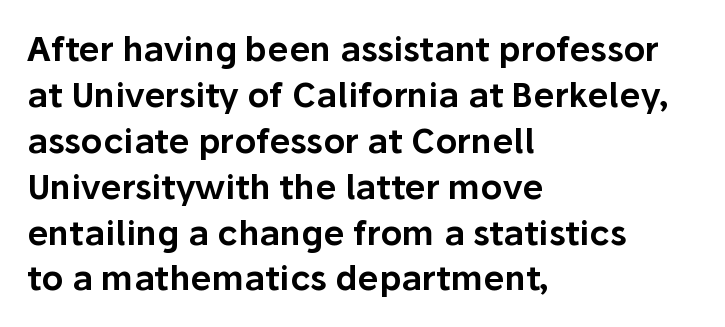
The space between consecutive lines is moderate. What kind of face is this? One without serifs — a sans. Every stem runs plumb, perpendicular to the baseline. Layout note: lines flush left. You could not count columns in this text — the font is proportionally spaced.
